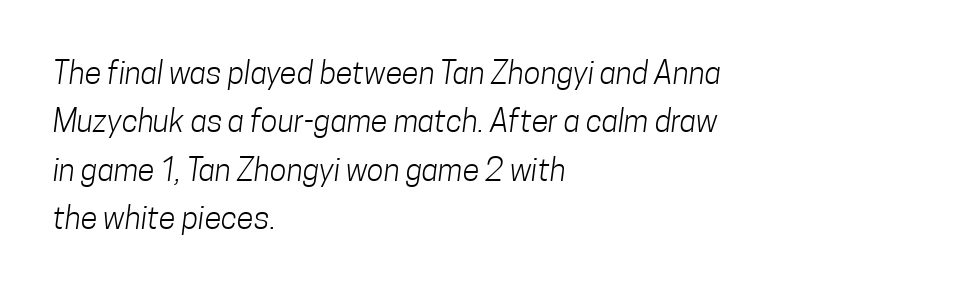
The passage shown is typeset with a sans-serif family. Honestly, the row spacing looks completely unremarkable. Descender tails drop into unmarked territory. Spacing verdict: proportional, widths tailored to each character. Honestly, the letter spacing is just normal — you wouldn't notice it.
